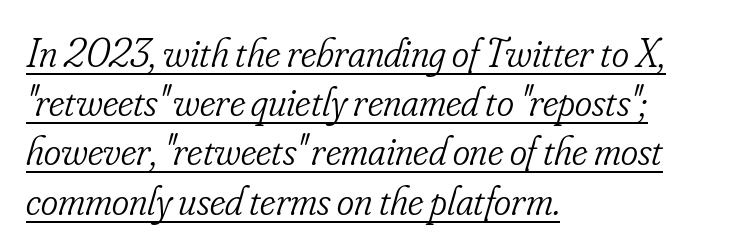
The face looks like a standard text weight, possibly lighter. Default kerning and tracking; the words read as compact shapes. Designer's note — italics engaged. Horizontal alignment here is leftward, the default for most running prose. The characters display serif detailing at their extremities.
